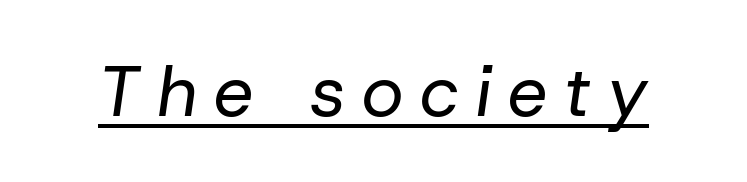
The image shows 71 px regular-weight type, italic (leaning right); set unusually wide letter spacing (+0.24 em), underlined; low stroke contrast and a medium x-height.
